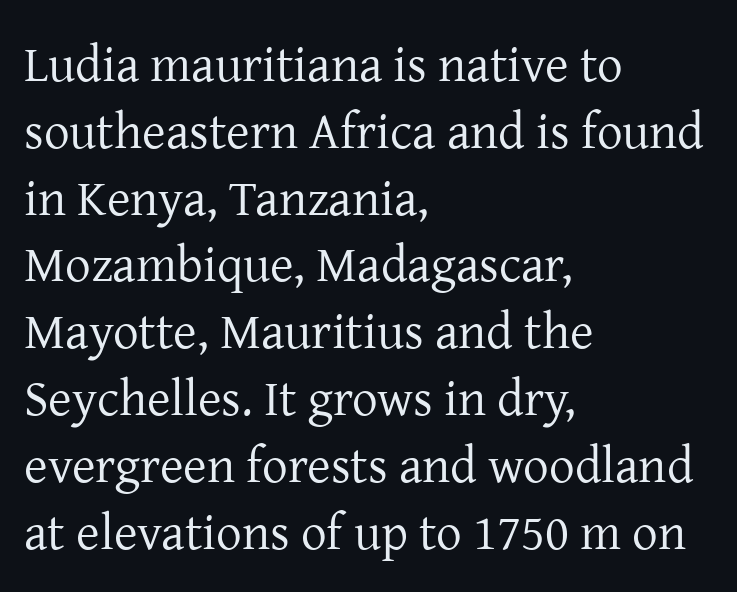
Here the designer chose a conventional face with non-uniform glyph widths. Typographically, this falls in the serif category. Is the block centered? No — it sits flush against the left margin. Quick note: underline off.
